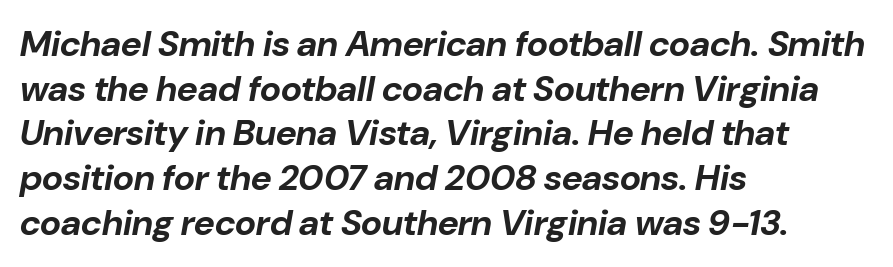
Q: Is the text bold? A: Yes.
Q: Is the text italic (slanted)? A: Yes, it leans right by about 10 degrees.
Q: Is the text underlined? A: No.
Q: How is the paragraph aligned? A: Left-aligned.
Q: Is the spacing between letters normal or unusually wide? A: Normal.
Q: Width (condensed, normal, or wide)? A: Normal.
Q: Stroke contrast? A: Low.
Q: x-height? A: Medium.
Q: Monospaced? A: No.
